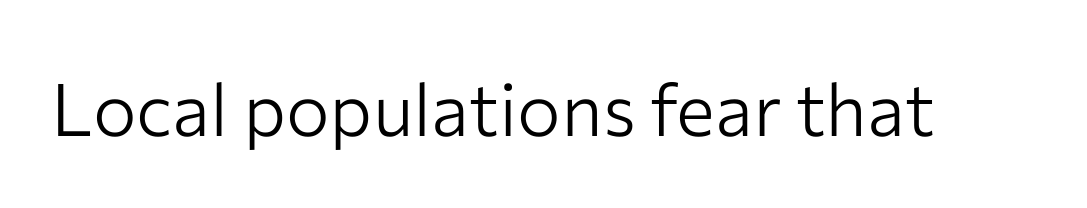
The strip under each line holds only bare page. A roman cut, with each character standing at attention. What stands out about the letter spacing? Nothing — it is the standard amount. Weight: regular or lighter.
